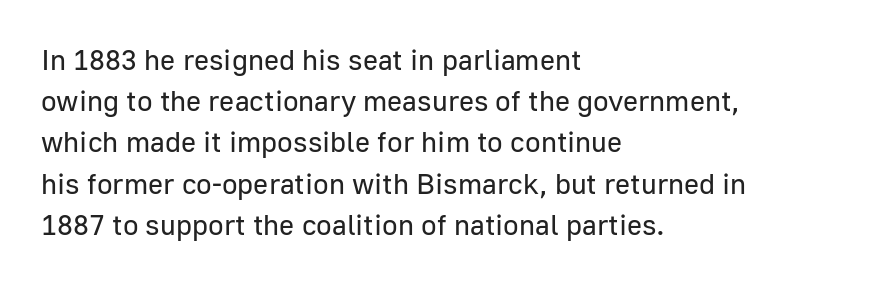
Q: Is the text bold? A: No.
Q: Is the text italic (slanted)? A: No, it is upright.
Q: Is the typeface a serif or a sans-serif typeface? A: Sans-serif.
Q: Is the text underlined? A: No.
Q: How is the paragraph aligned? A: Left-aligned.
Q: Is the spacing between letters normal or unusually wide? A: Normal.
Q: Is the spacing between lines tight, normal or loose? A: Normal.
Q: Width (condensed, normal, or wide)? A: Normal.
Q: Stroke contrast? A: Low.
Q: x-height? A: Medium.
Q: Monospaced? A: No.
